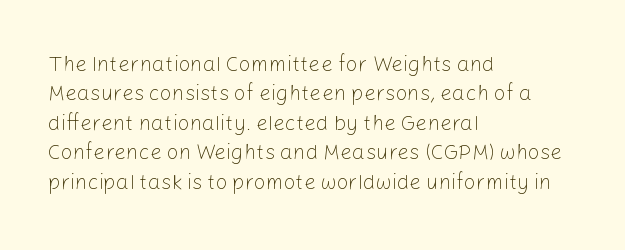
The image shows 21 px text type, upright; set left-aligned, normal line spacing (1.4x), normal letter spacing, not underlined.
